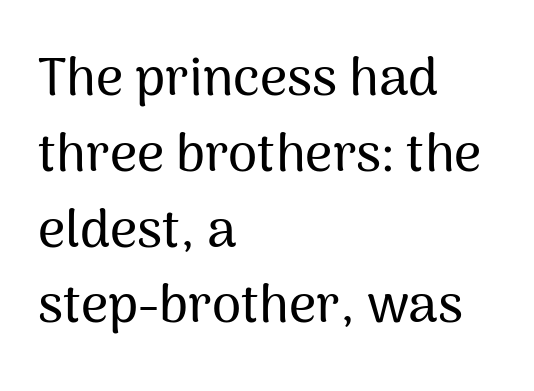
The image shows 53 px sans-serif type, upright; set left-aligned, normal line spacing (1.43x), normal letter spacing, not underlined; medium stroke contrast and a medium x-height.
